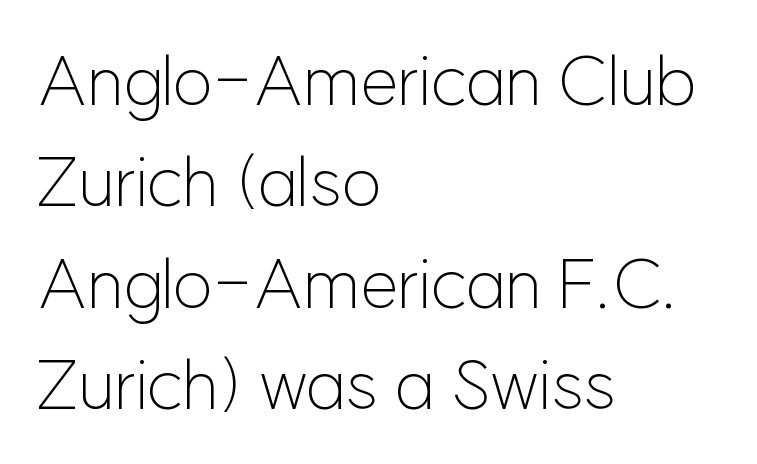
These lines sit exactly where default settings would place them. Plain, unruled lines of type. Between one letter and the next there's only the usual sliver of space. A student would call this left alignment; a typographer would say flush left, rag right. Does the lettering tilt? It doesn't — this is upright. The strokes carry an ordinary text weight at most.
